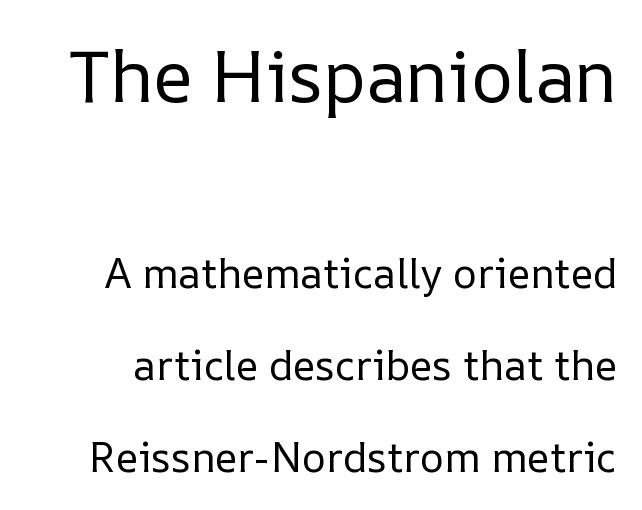
{"italic": "no", "bold": "no", "weight": "regular", "width": "normal", "stroke_contrast": "low", "x_height": "medium", "monospaced": "no", "underline": "no", "line_spacing": "loose", "line_spacing_ratio": 2.24, "letter_spacing": "normal", "letter_spacing_em": 0.0, "larger_block": "first", "size_ratio": 1.76, "glyph_px": 72}
